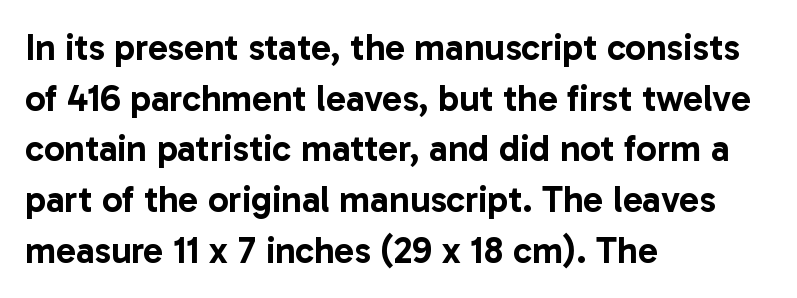
Q: Is the text italic (slanted)? A: No, it is upright.
Q: Is the typeface a serif or a sans-serif typeface? A: Sans-serif.
Q: Is the text underlined? A: No.
Q: How is the paragraph aligned? A: Left-aligned.
Q: Is the spacing between letters normal or unusually wide? A: Normal.
Q: Is the spacing between lines tight, normal or loose? A: Normal.
Q: Width (condensed, normal, or wide)? A: Normal.
Q: Stroke contrast? A: Low.
Q: x-height? A: Medium.
Q: Monospaced? A: No.
